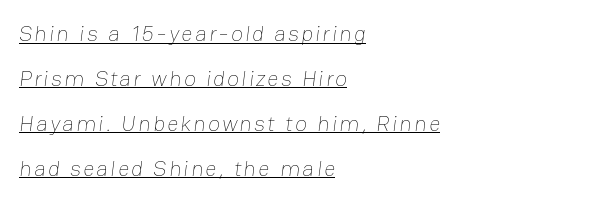
Summary of weight: not heavy and not bold. The lines are quadded left. One glance says open: line gaps are wider than usual. Caption: lettering with a line underneath.
